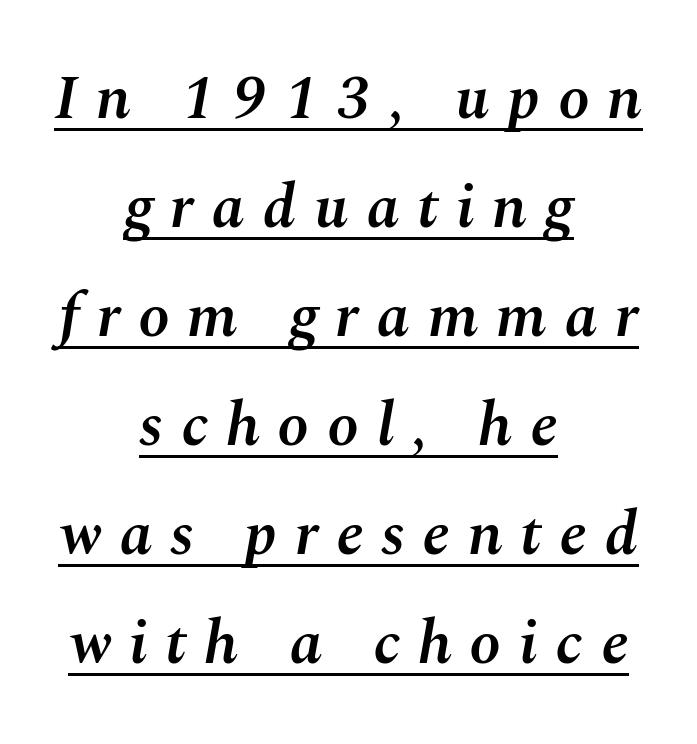
{"italic": "yes", "lean": "right", "slant_degrees": 10, "bold": "semi", "weight": "semibold", "width": "normal", "stroke_contrast": "medium", "x_height": "medium", "monospaced": "no", "underline": "yes", "align": "center", "line_spacing_ratio": 1.73, "letter_spacing": "wide", "letter_spacing_em": 0.28, "glyph_px": 63}
